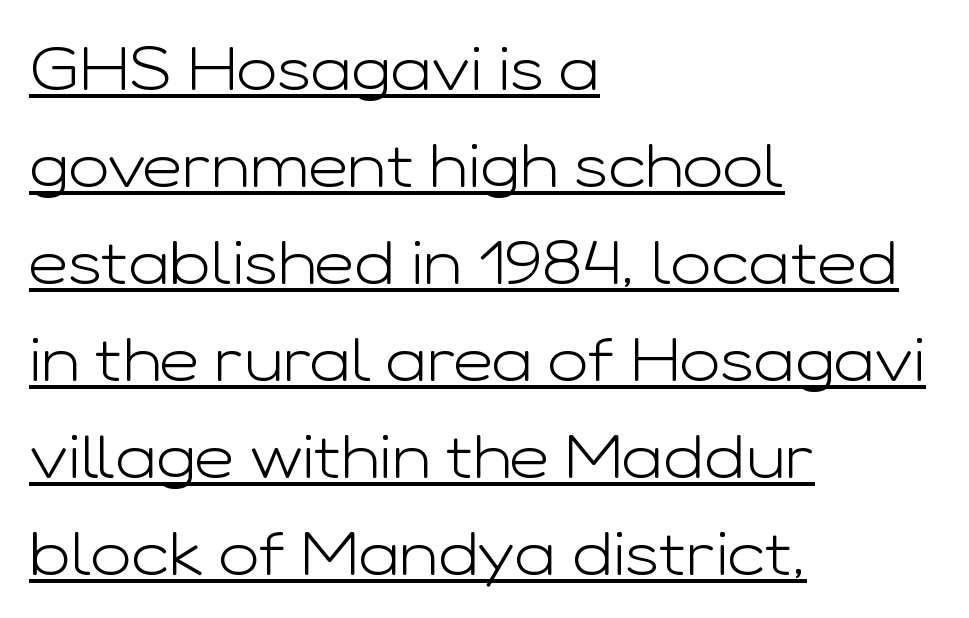
The image shows 61 px light, wide sans-serif type, upright; set left-aligned, normal line spacing (1.59x), normal letter spacing, underlined; low stroke contrast and a medium x-height.
